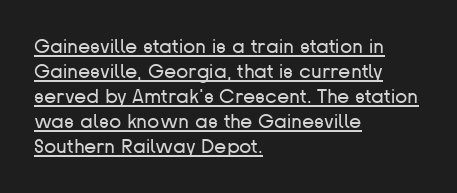
Q: Is the text bold? A: No.
Q: Is the text italic (slanted)? A: No, it is upright.
Q: Is the text underlined? A: Yes.
Q: How is the paragraph aligned? A: Left-aligned.
Q: Is the spacing between letters normal or unusually wide? A: Normal.
Q: Is the spacing between lines tight, normal or loose? A: Normal.
